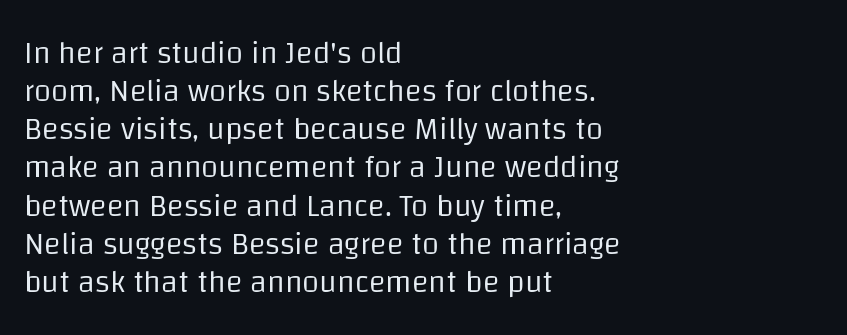
Q: Is the text bold? A: No.
Q: Is the text italic (slanted)? A: No, it is upright.
Q: Is the typeface a serif or a sans-serif typeface? A: Sans-serif.
Q: Is the text underlined? A: No.
Q: How is the paragraph aligned? A: Left-aligned.
Q: Is the spacing between letters normal or unusually wide? A: Normal.
Q: Width (condensed, normal, or wide)? A: Normal.
Q: Stroke contrast? A: Low.
Q: x-height? A: Large.
Q: Monospaced? A: No.
